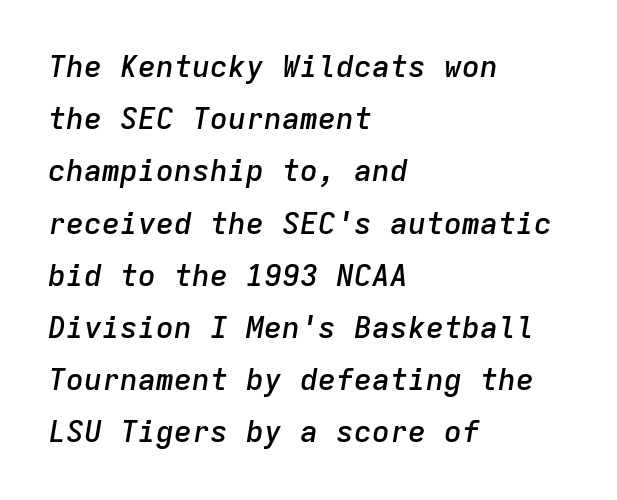
The image shows 30 px semibold type, italic (leaning right), monospaced; set left-aligned, line spacing 1.74x, normal letter spacing, not underlined; low stroke contrast and a medium x-height.
